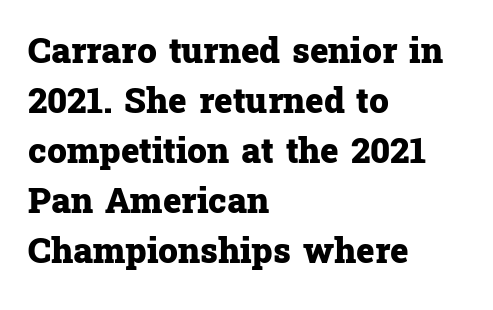
Q: Is the text bold? A: Yes.
Q: Is the text italic (slanted)? A: No, it is upright.
Q: Is the typeface a serif or a sans-serif typeface? A: Serif.
Q: Is the text underlined? A: No.
Q: How is the paragraph aligned? A: Left-aligned.
Q: Is the spacing between letters normal or unusually wide? A: Normal.
Q: Is the spacing between lines tight, normal or loose? A: Normal.
Q: Width (condensed, normal, or wide)? A: Normal.
Q: Stroke contrast? A: Low.
Q: x-height? A: Medium.
Q: Monospaced? A: No.
